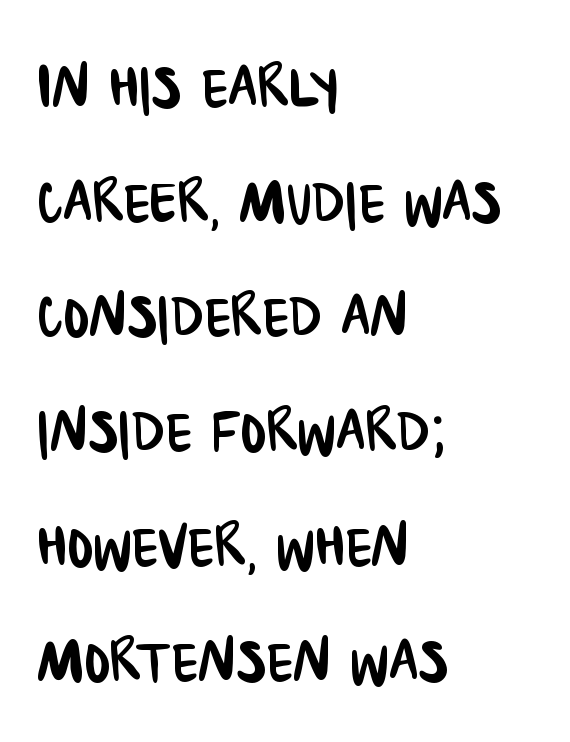
Q: Is the typeface a serif or a sans-serif typeface? A: Sans-serif.
Q: Is the text underlined? A: No.
Q: How is the paragraph aligned? A: Left-aligned.
Q: Is the spacing between letters normal or unusually wide? A: Normal.
Q: Is the spacing between lines tight, normal or loose? A: Normal.
Q: Width (condensed, normal, or wide)? A: Condensed.
Q: Stroke contrast? A: Low.
Q: x-height? A: Large.
Q: Monospaced? A: No.
